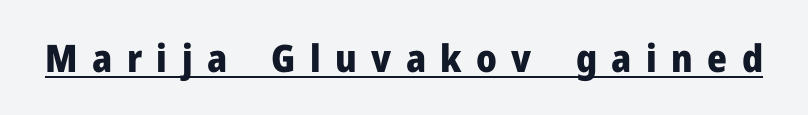
Q: Is the text bold? A: Yes.
Q: Is the text italic (slanted)? A: No, it is upright.
Q: Is the typeface a serif or a sans-serif typeface? A: Sans-serif.
Q: Is the text underlined? A: Yes.
Q: Is the spacing between letters normal or unusually wide? A: Unusually wide.
Q: Width (condensed, normal, or wide)? A: Normal.
Q: Stroke contrast? A: Low.
Q: x-height? A: Medium.
Q: Monospaced? A: No.
